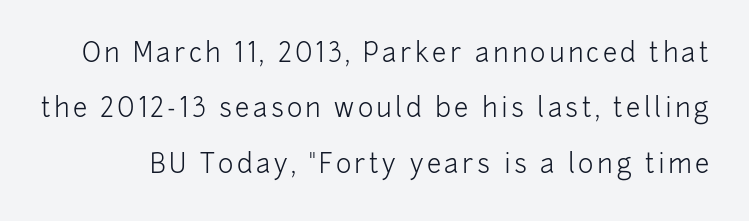
Q: Is the text bold? A: No.
Q: Is the text italic (slanted)? A: No, it is upright.
Q: Is the text underlined? A: No.
Q: Is the spacing between lines tight, normal or loose? A: Loose.
